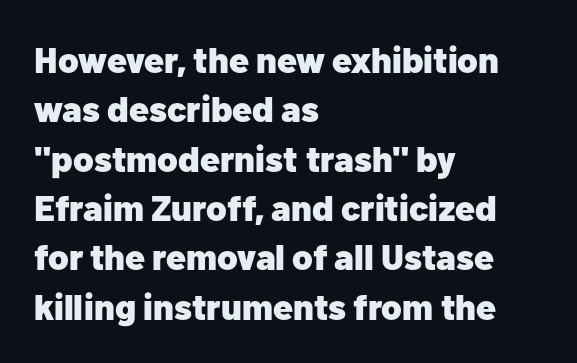
{"serif": "no", "italic": "no", "bold": "yes", "weight": "heavy", "width": "normal", "stroke_contrast": "low", "x_height": "medium", "monospaced": "no", "underline": "no", "align": "left", "line_spacing": "normal", "line_spacing_ratio": 1.37, "letter_spacing": "normal", "letter_spacing_em": 0.0, "glyph_px": 36}
